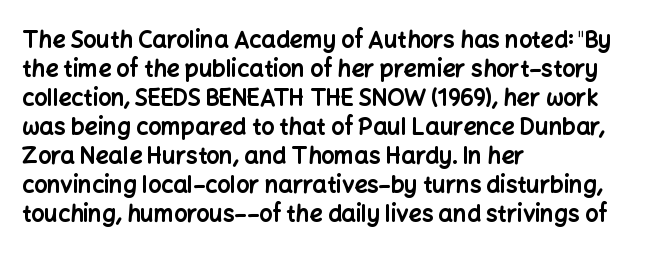
Q: Is the text bold? A: Yes.
Q: Is the text italic (slanted)? A: No, it is upright.
Q: Is the text underlined? A: No.
Q: How is the paragraph aligned? A: Left-aligned.
Q: Is the spacing between letters normal or unusually wide? A: Normal.
Q: Is the spacing between lines tight, normal or loose? A: Normal.
